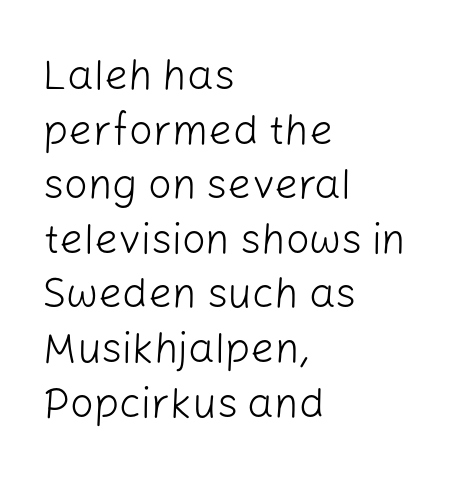
Q: Is the text bold? A: No.
Q: Is the text italic (slanted)? A: No, it is upright.
Q: Is the typeface a serif or a sans-serif typeface? A: Sans-serif.
Q: Is the text underlined? A: No.
Q: How is the paragraph aligned? A: Left-aligned.
Q: Is the spacing between letters normal or unusually wide? A: Normal.
Q: Is the spacing between lines tight, normal or loose? A: Normal.
Q: Width (condensed, normal, or wide)? A: Normal.
Q: Stroke contrast? A: Low.
Q: x-height? A: Medium.
Q: Monospaced? A: No.
